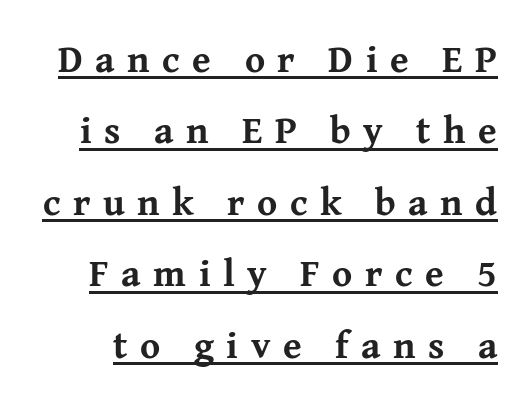
{"serif": "yes", "italic": "no", "bold": "yes", "weight": "bold", "width": "normal", "stroke_contrast": "medium", "x_height": "medium", "monospaced": "no", "underline": "yes", "line_spacing_ratio": 1.88, "letter_spacing": "wide", "letter_spacing_em": 0.33, "glyph_px": 38}
